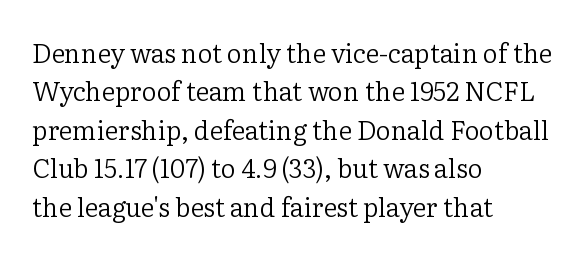
Leftover space on each line is placed entirely after the last word. The font sits on the lighter half of the weight spectrum, regular included. Here the glyphs are tracked normally, forming tight word shapes. Evenly set lines give the paragraph a standard silhouette. The area under the type is left untouched. The letters stand upright; this is a roman face.
